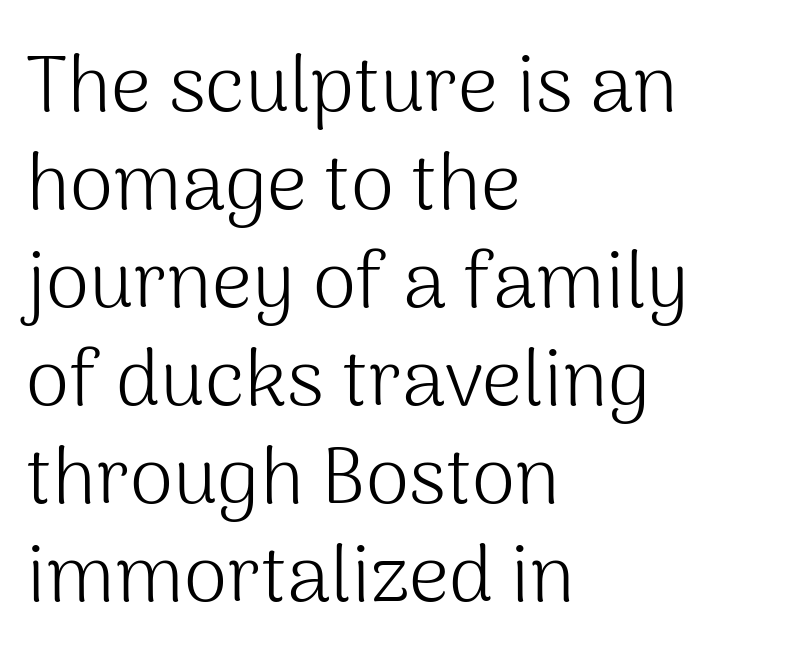
{"serif": "no", "italic": "no", "bold": "no", "weight": "light", "width": "normal", "stroke_contrast": "medium", "x_height": "medium", "monospaced": "no", "underline": "no", "align": "left", "line_spacing_ratio": 1.24, "letter_spacing": "normal", "letter_spacing_em": 0.0, "glyph_px": 79}
